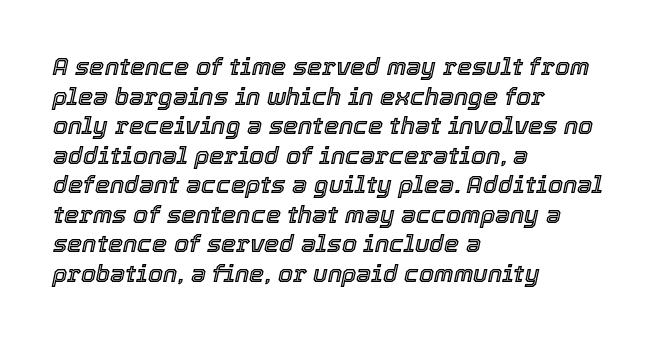
The image shows 24 px text type, italic (leaning right); set left-aligned, line spacing 1.23x, normal letter spacing, not underlined.
